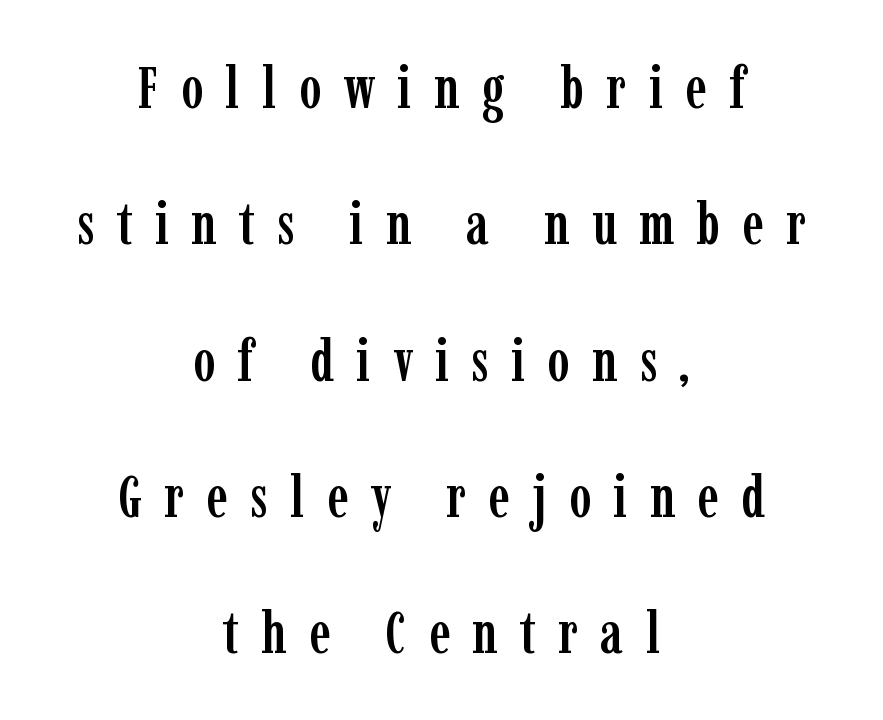
Are there feet on the stems? There are — it's a serif. In CSS terms this would be text-align: center. Honestly, the letter spacing is so wide it's the main thing you notice. Posture: upright roman.
